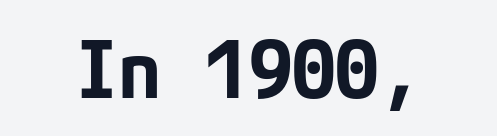
The image shows 79 px bold sans-serif type, upright; set normal letter spacing, not underlined; low stroke contrast and a medium x-height.
